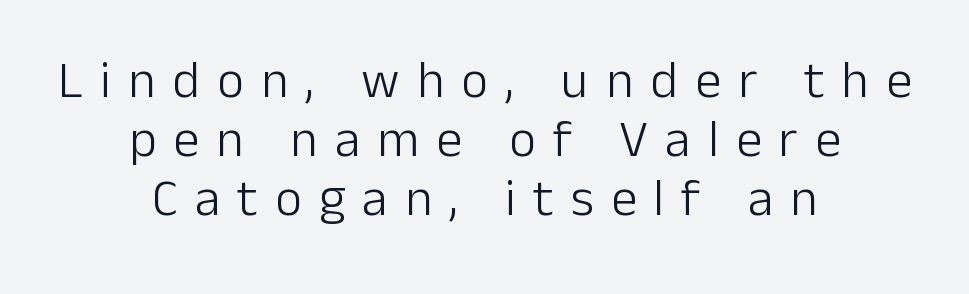
The tracking reads as deliberately expanded to a designer's eye. I'd call this a sans setting — the letters go barefoot. Rendered with straight, roman letterforms. Underline: absent. The passage shown stacks its lines with hardly any gap. If you folded the block vertically in half, each line would mirror itself in length.
